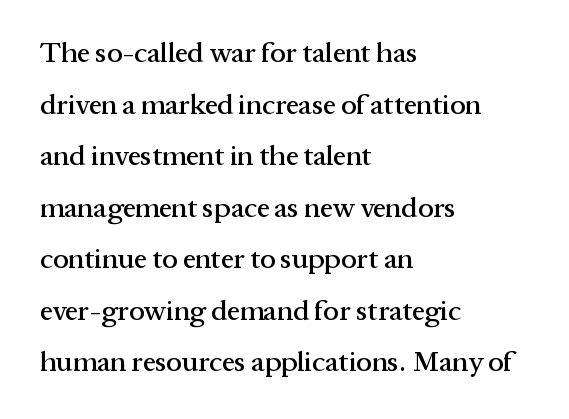
The image shows 28 px serif type, upright; set left-aligned, line spacing 1.84x, normal letter spacing, not underlined; medium stroke contrast and a medium x-height.
